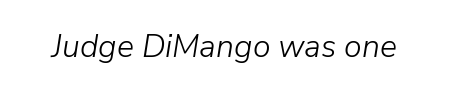
Q: Is the text bold? A: No.
Q: Is the text italic (slanted)? A: Yes, it leans right by about 9 degrees.
Q: Is the text underlined? A: No.
Q: Is the spacing between letters normal or unusually wide? A: Normal.
Q: Width (condensed, normal, or wide)? A: Normal.
Q: Stroke contrast? A: Low.
Q: x-height? A: Medium.
Q: Monospaced? A: No.
